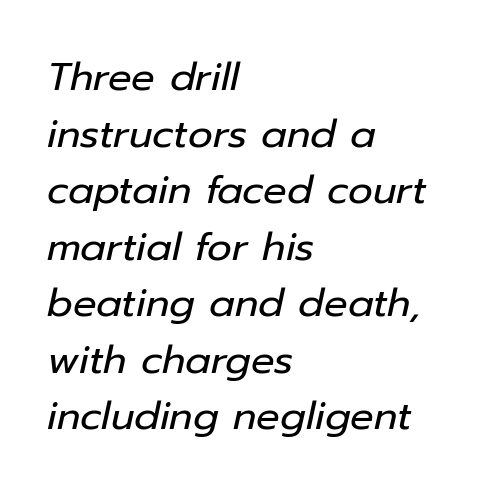
Q: Is the text bold? A: No.
Q: Is the text italic (slanted)? A: Yes, it leans right by about 12 degrees.
Q: Is the text underlined? A: No.
Q: How is the paragraph aligned? A: Left-aligned.
Q: Is the spacing between letters normal or unusually wide? A: Normal.
Q: Is the spacing between lines tight, normal or loose? A: Normal.
Q: Width (condensed, normal, or wide)? A: Normal.
Q: Stroke contrast? A: Low.
Q: x-height? A: Medium.
Q: Monospaced? A: No.
